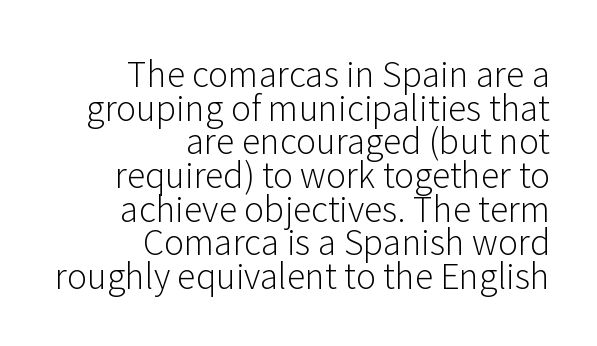
{"serif": "no", "italic": "no", "bold": "no", "weight": "light", "width": "normal", "stroke_contrast": "low", "x_height": "medium", "monospaced": "no", "underline": "no", "align": "right", "line_spacing": "tight", "line_spacing_ratio": 0.99, "letter_spacing": "normal", "letter_spacing_em": 0.0, "glyph_px": 34}
